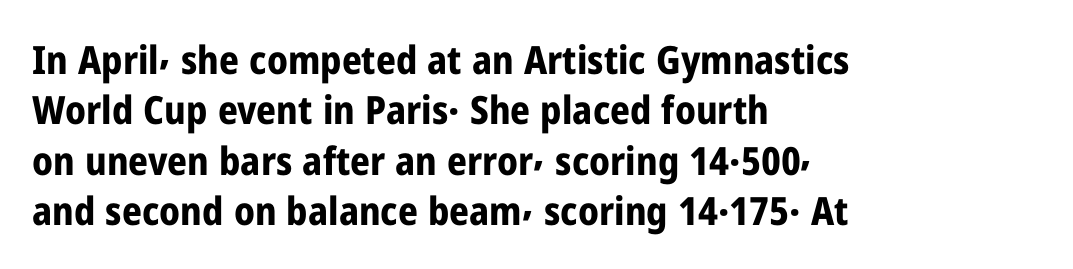
These words are printed bold, with thick strokes throughout. Underlining? Definitely not there. Each word holds together tightly as a unit, with standard inter-letter gaps. Do the characters align in a grid? No, the font is proportional. These lines are set flush left with a ragged right edge. The rows are spaced the way most documents space them.
